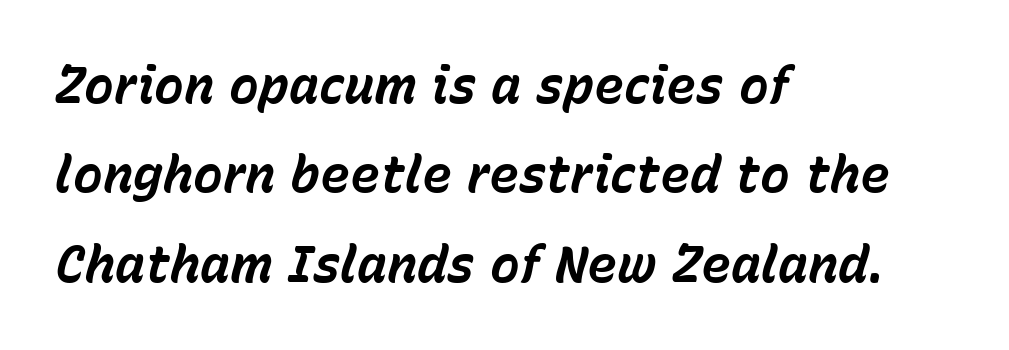
The image shows 50 px bold type, italic (leaning right); set left-aligned, line spacing 1.79x, normal letter spacing, not underlined; low stroke contrast and a medium x-height.
